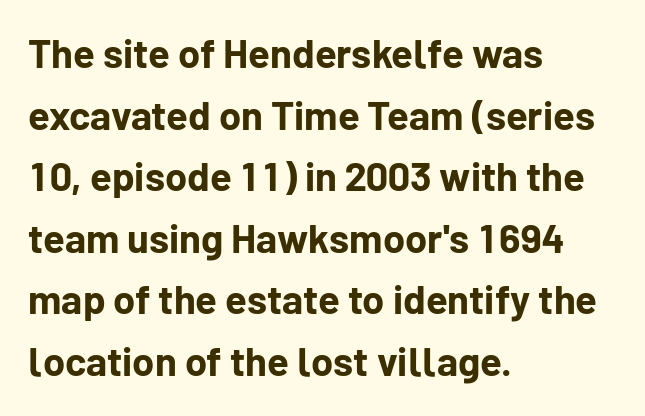
The image shows 40 px bold sans-serif type, upright; set left-aligned, normal line spacing (1.54x), normal letter spacing, not underlined; low stroke contrast and a medium x-height.
